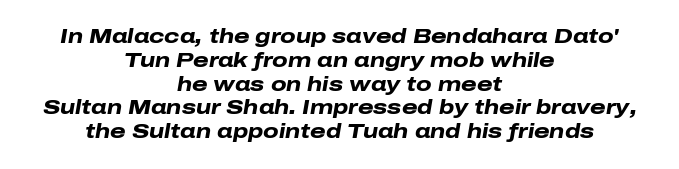
{"italic": "yes", "lean": "right", "slant_degrees": 10, "bold": "yes", "underline": "no", "align": "center", "line_spacing_ratio": 1.19, "letter_spacing": "normal", "letter_spacing_em": 0.0, "glyph_px": 20}
